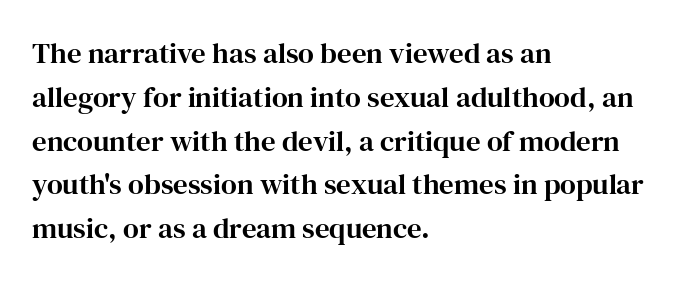
The image shows 29 px serif type, upright; set left-aligned, normal line spacing (1.51x), normal letter spacing, not underlined; high stroke contrast and a medium x-height.
